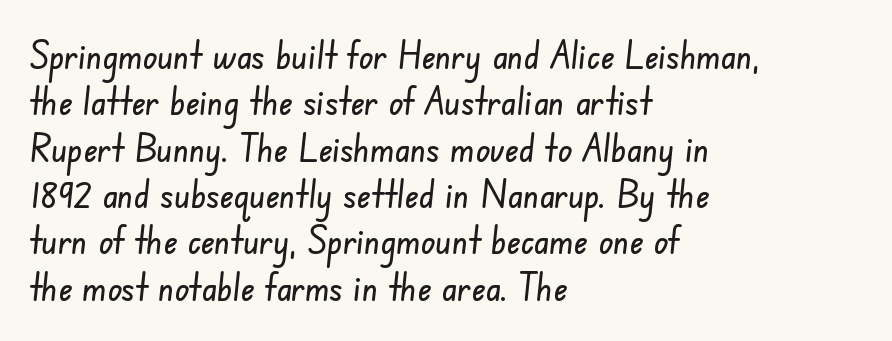
The image shows 38 px condensed sans-serif type; set left-aligned, line spacing 1.22x, normal letter spacing, not underlined; low stroke contrast and a small x-height.
